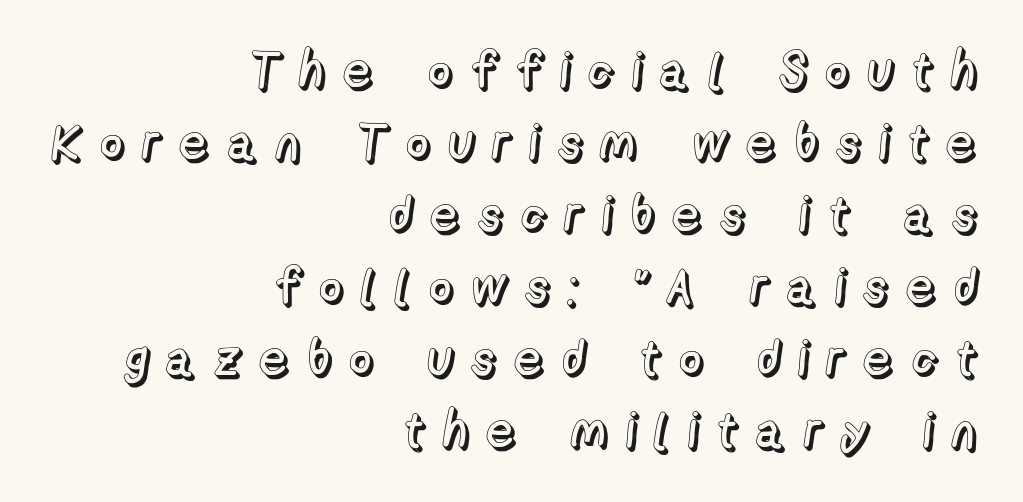
Someone cranked the tracking dial way up on this one. Spacing verdict: proportional, widths tailored to each character. The space directly below the letters is spotless. How would I describe the line gaps? Plain and ordinary. If you drew a ruler down the right edge, every line would touch it.
